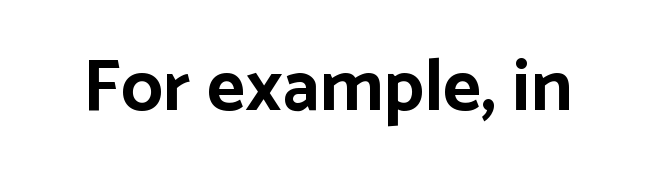
Q: Is the text bold? A: Yes.
Q: Is the text italic (slanted)? A: No, it is upright.
Q: Is the typeface a serif or a sans-serif typeface? A: Sans-serif.
Q: Is the text underlined? A: No.
Q: Is the spacing between letters normal or unusually wide? A: Normal.
Q: Width (condensed, normal, or wide)? A: Normal.
Q: Stroke contrast? A: Low.
Q: x-height? A: Medium.
Q: Monospaced? A: No.
